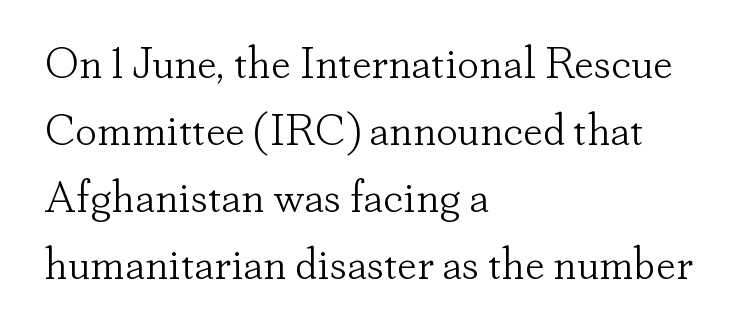
Caption: standard tracking, unaltered. Each letter's strokes conclude with small projecting serifs. Has an underline been added? It has not. Does the lettering tilt? It doesn't — this is upright. Is the block centered? No — it sits flush against the left margin.
